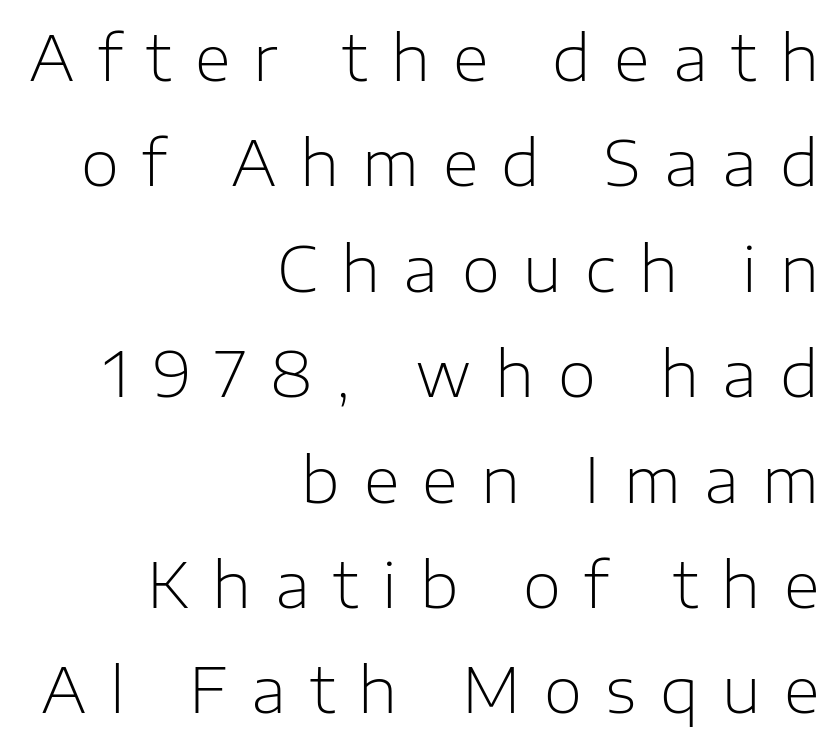
The image shows 62 px light sans-serif type, upright; set right-aligned, normal line spacing (1.7x), unusually wide letter spacing (+0.38 em), not underlined; low stroke contrast and a medium x-height.
